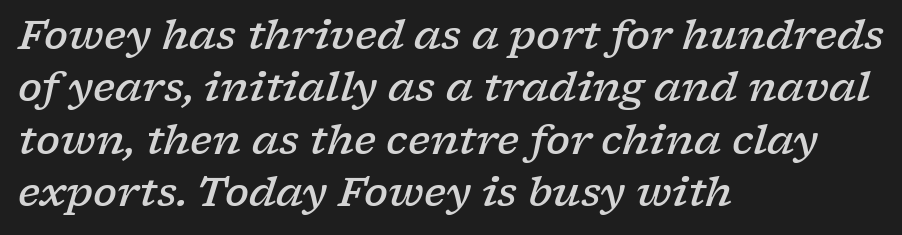
The image shows 40 px semibold, wide serif type, italic (leaning right); set left-aligned, normal line spacing (1.31x), normal letter spacing, not underlined; low stroke contrast and a medium x-height.
